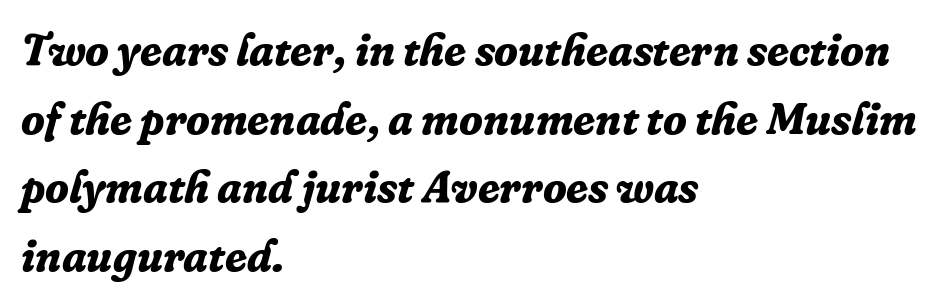
Q: Is the text bold? A: Yes.
Q: Is the text italic (slanted)? A: Yes, it leans right by about 16 degrees.
Q: Is the typeface a serif or a sans-serif typeface? A: Serif.
Q: Is the text underlined? A: No.
Q: How is the paragraph aligned? A: Left-aligned.
Q: Is the spacing between letters normal or unusually wide? A: Normal.
Q: Is the spacing between lines tight, normal or loose? A: Normal.
Q: Width (condensed, normal, or wide)? A: Normal.
Q: Stroke contrast? A: Low.
Q: x-height? A: Medium.
Q: Monospaced? A: No.
